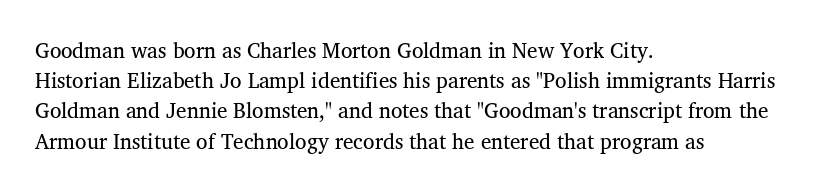
Regarding leading, the lines here are spaced in the standard way. Underline: absent. A classic flush-left, rag-right setting is used for this passage. Every character sits straight up, as roman type does.
